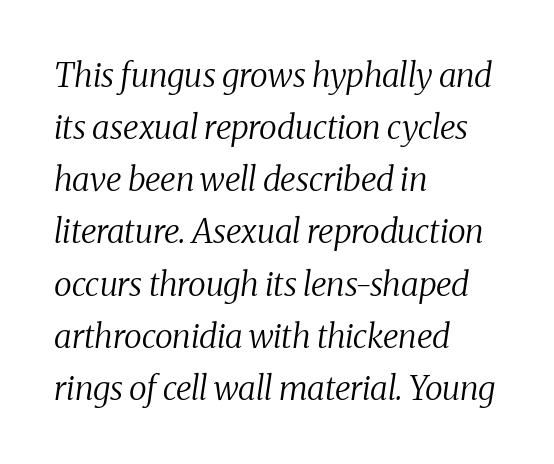
Nothing heavy about these letters — not bold at all. Students, observe: this is what conventionally led text looks like. Yep, those are serifs on the letters. The string is rendered with underlining switched off.
